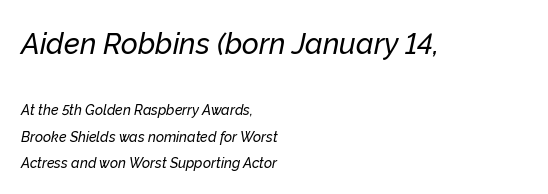
The image shows 29 px text type, italic (leaning right); set left-aligned, loose line spacing (1.9x), normal letter spacing, not underlined; the first (top) block is 2.07x larger; low stroke contrast and a medium x-height.
